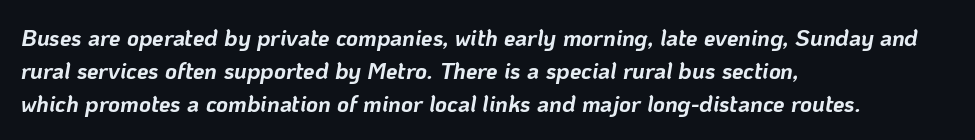
Regarding leading, the lines here are spaced in the standard way. The space beneath each line is pristine and unruled. The glyphs look as if they've been sheared to an angle. What stands out about the letter spacing? Nothing — it is the standard amount. The setting favours the left margin, as ordinary paragraphs usually do.
